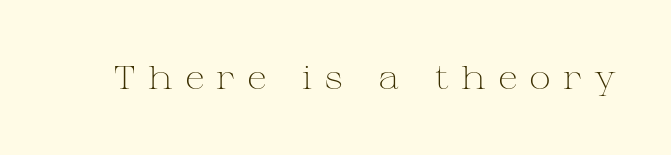
Plain, unruled lines of type. Upright lettering throughout. Caption: expanded tracking, letters set apart. Heaviness? Minimal to ordinary, like unemphasized prose. To sum up the face: it has serifs.
